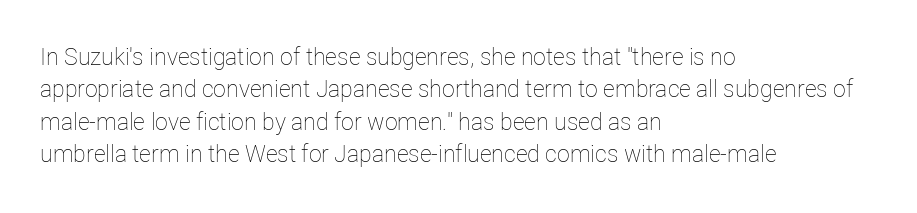
{"italic": "no", "bold": "no", "underline": "no", "align": "left", "line_spacing": "normal", "line_spacing_ratio": 1.41, "letter_spacing": "normal", "letter_spacing_em": 0.0, "glyph_px": 23}
